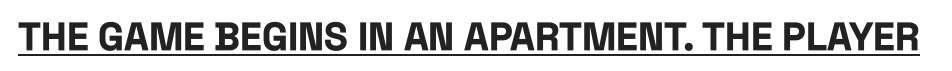
These lines carry a lot of weight — the face is fully bold. This sample has the flowing, uneven cadence of proportional lettering. No extra tracking has been applied to these lines. Honestly, the underline is the first thing you notice here. Does the type have serifs? No, each stem ends abruptly. You can tell it's not italic because the verticals are truly vertical.
